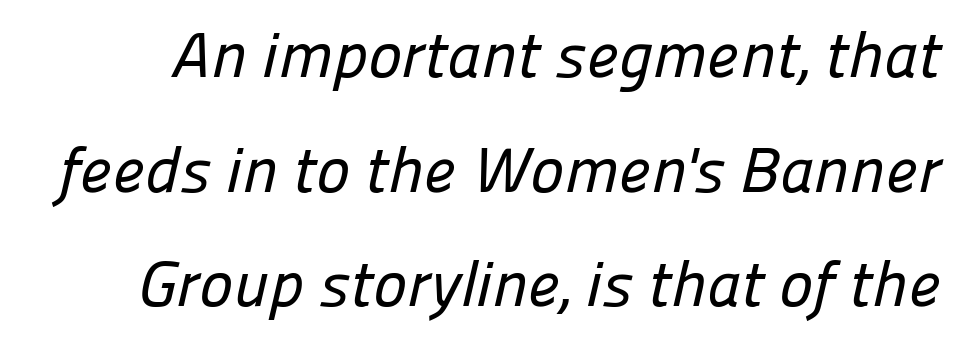
The rendering uses natural spacing where letterforms have individual widths. Does extra space separate the letters? No, they use regular spacing. Descender tails drop into unmarked territory. Regarding serifs, this sample does without them.
